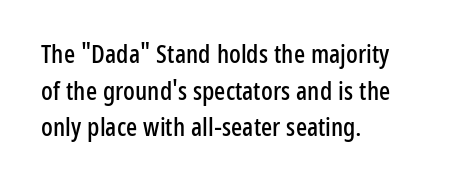
Q: Is the text italic (slanted)? A: No, it is upright.
Q: Is the text underlined? A: No.
Q: How is the paragraph aligned? A: Left-aligned.
Q: Is the spacing between letters normal or unusually wide? A: Normal.
Q: Is the spacing between lines tight, normal or loose? A: Normal.
